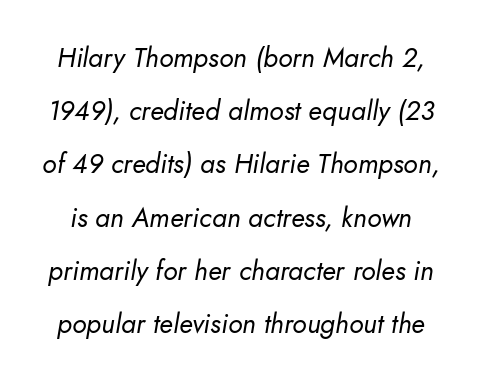
{"italic": "yes", "lean": "right", "slant_degrees": 10, "bold": "no", "underline": "no", "line_spacing": "loose", "line_spacing_ratio": 1.97, "letter_spacing": "normal", "letter_spacing_em": 0.0, "glyph_px": 27}
